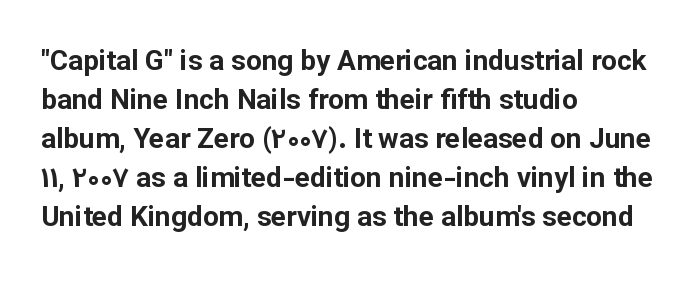
Q: Is the text bold? A: Yes.
Q: Is the text italic (slanted)? A: No, it is upright.
Q: Is the typeface a serif or a sans-serif typeface? A: Sans-serif.
Q: Is the text underlined? A: No.
Q: How is the paragraph aligned? A: Left-aligned.
Q: Is the spacing between letters normal or unusually wide? A: Normal.
Q: Is the spacing between lines tight, normal or loose? A: Normal.
Q: Width (condensed, normal, or wide)? A: Normal.
Q: Stroke contrast? A: Low.
Q: x-height? A: Medium.
Q: Monospaced? A: No.
